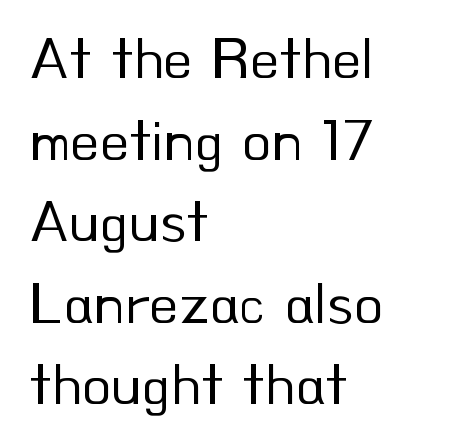
The image shows 60 px regular-weight sans-serif type, upright; set left-aligned, normal line spacing (1.36x), normal letter spacing, not underlined; low stroke contrast and a small x-height.
